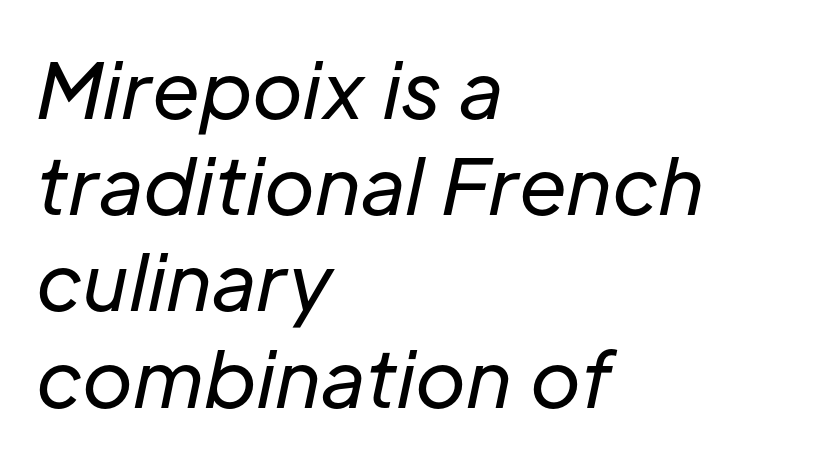
The image shows 77 px regular-weight type, italic (leaning right); set left-aligned, normal line spacing (1.25x), normal letter spacing, not underlined; low stroke contrast and a medium x-height.
